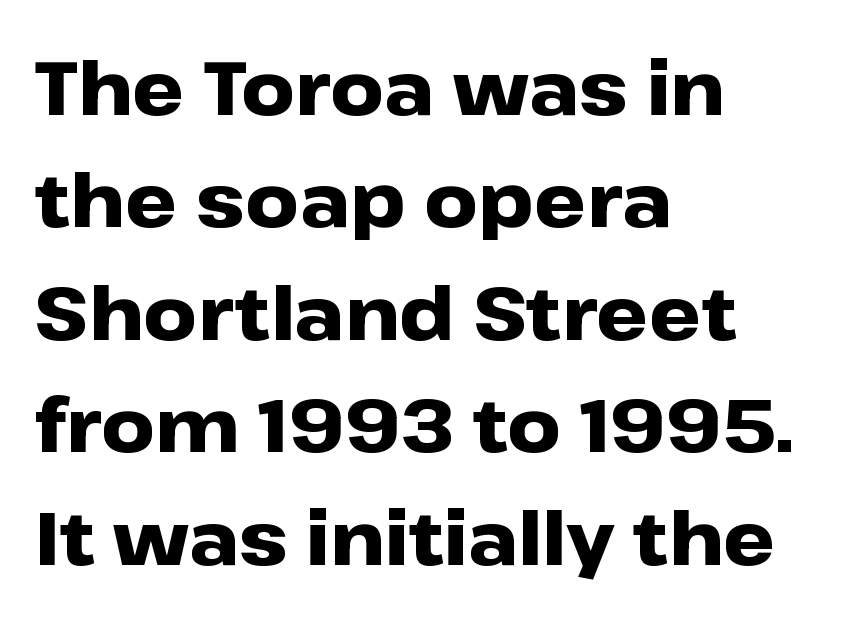
Q: Is the text bold? A: Yes.
Q: Is the text italic (slanted)? A: No, it is upright.
Q: Is the typeface a serif or a sans-serif typeface? A: Sans-serif.
Q: Is the text underlined? A: No.
Q: How is the paragraph aligned? A: Left-aligned.
Q: Is the spacing between letters normal or unusually wide? A: Normal.
Q: Is the spacing between lines tight, normal or loose? A: Normal.
Q: Width (condensed, normal, or wide)? A: Wide.
Q: Stroke contrast? A: Low.
Q: x-height? A: Medium.
Q: Monospaced? A: No.
